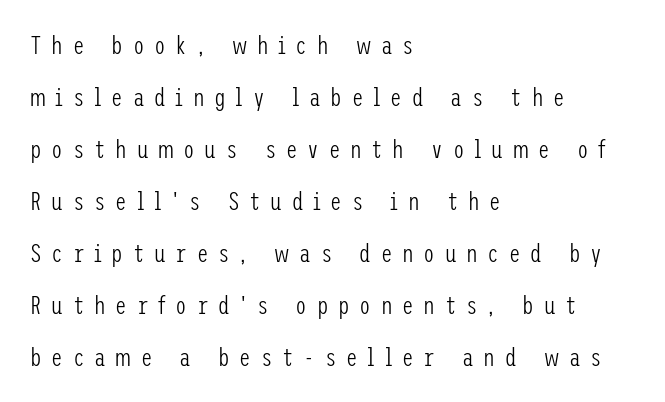
{"italic": "no", "bold": "no", "underline": "no", "align": "left", "line_spacing": "loose", "line_spacing_ratio": 2.0, "letter_spacing": "wide", "letter_spacing_em": 0.37, "glyph_px": 26}
